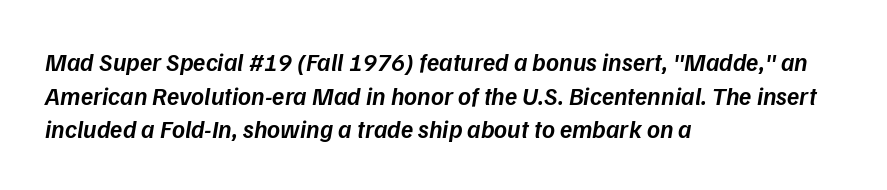
This block has exactly the height ordinary leading produces. Emphasis-style slanted type is in use. One-word summary of the alignment: left. Does the weight exceed regular? Yes, but only to semibold. The gap between lines stays unmarked.
